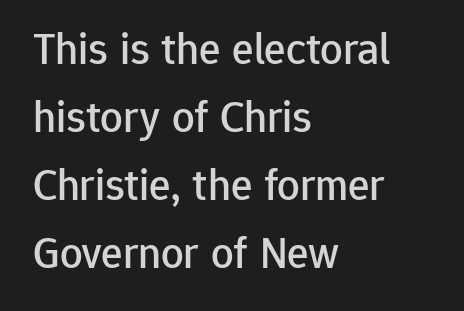
The image shows 45 px sans-serif type, upright; set left-aligned, normal line spacing (1.51x), normal letter spacing, not underlined; low stroke contrast and a medium x-height.
